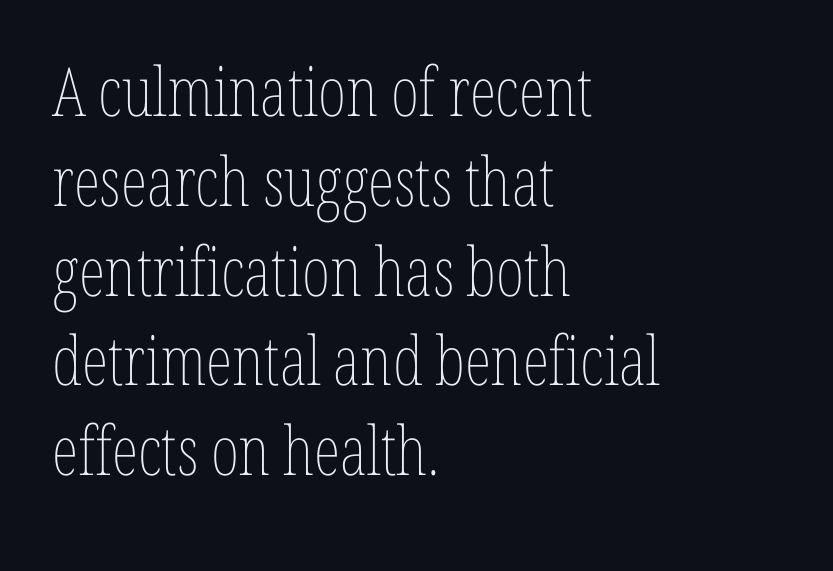
The image shows 68 px thin, condensed type, upright; set left-aligned, normal line spacing (1.32x), normal letter spacing, not underlined; low stroke contrast and a medium x-height.
